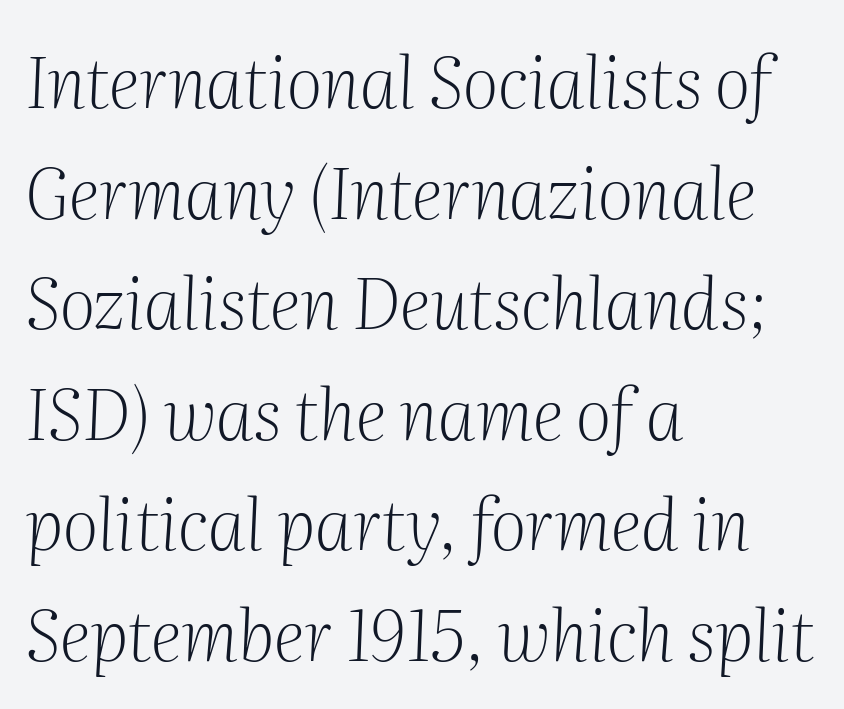
Q: Is the text bold? A: No.
Q: Is the text italic (slanted)? A: Yes, it leans right by about 2 degrees.
Q: Is the typeface a serif or a sans-serif typeface? A: Serif.
Q: Is the text underlined? A: No.
Q: How is the paragraph aligned? A: Left-aligned.
Q: Is the spacing between letters normal or unusually wide? A: Normal.
Q: Is the spacing between lines tight, normal or loose? A: Normal.
Q: Width (condensed, normal, or wide)? A: Normal.
Q: Stroke contrast? A: Medium.
Q: x-height? A: Medium.
Q: Monospaced? A: No.
